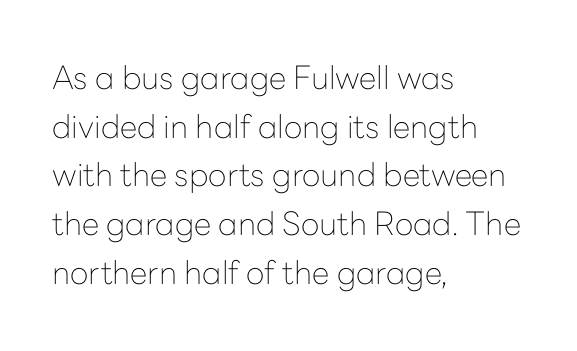
Q: Is the text bold? A: No.
Q: Is the text italic (slanted)? A: No, it is upright.
Q: Is the typeface a serif or a sans-serif typeface? A: Sans-serif.
Q: Is the text underlined? A: No.
Q: How is the paragraph aligned? A: Left-aligned.
Q: Is the spacing between letters normal or unusually wide? A: Normal.
Q: Is the spacing between lines tight, normal or loose? A: Normal.
Q: Width (condensed, normal, or wide)? A: Normal.
Q: Stroke contrast? A: Low.
Q: x-height? A: Medium.
Q: Monospaced? A: No.
